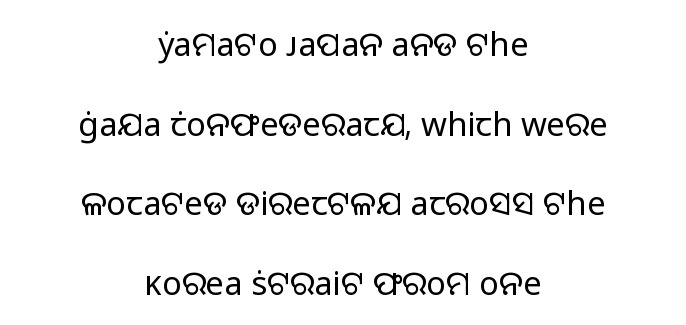
Type style note: lacks serifs. This block would shrink considerably if given ordinary leading; it's expanded now. The gap between lines stays unmarked. The characters are drawn with everyday or finer stroke widths. The tracking reads as untouched default to a designer's eye. Each letter keeps its own natural width here, so spacing adapts to shape.
